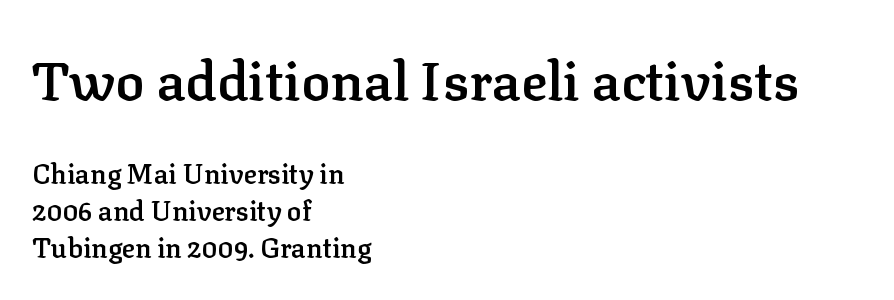
{"serif": "yes", "italic": "no", "bold": "semi", "weight": "semibold", "width": "normal", "stroke_contrast": "low", "x_height": "medium", "monospaced": "no", "underline": "no", "align": "left", "line_spacing": "normal", "line_spacing_ratio": 1.37, "letter_spacing": "normal", "letter_spacing_em": 0.0, "larger_block": "first", "size_ratio": 2.0, "glyph_px": 54}
